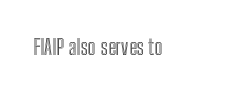
The image shows 22 px text type, upright; set normal letter spacing, not underlined.
